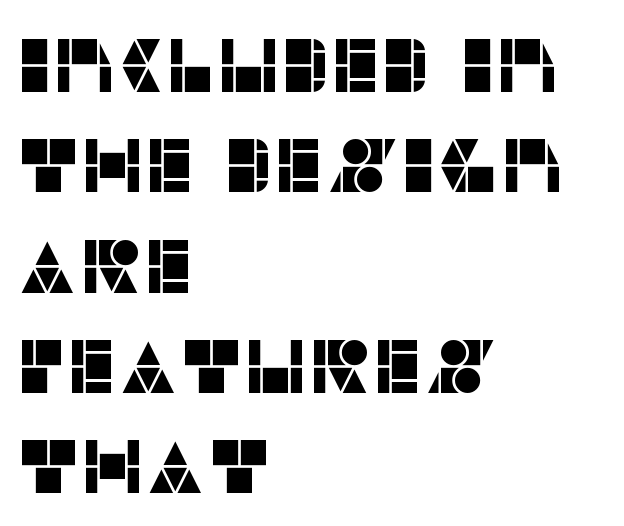
{"serif": "no", "italic": "no", "width": "normal", "stroke_contrast": "low", "x_height": "large", "monospaced": "no", "underline": "no", "align": "left", "line_spacing": "normal", "line_spacing_ratio": 1.32, "letter_spacing": "normal", "letter_spacing_em": 0.0, "glyph_px": 76}
